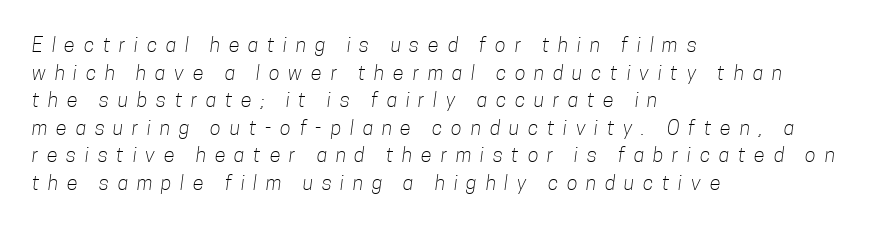
{"bold": "no", "underline": "no", "align": "left", "line_spacing": "normal", "line_spacing_ratio": 1.38, "letter_spacing": "wide", "letter_spacing_em": 0.44, "glyph_px": 20}
